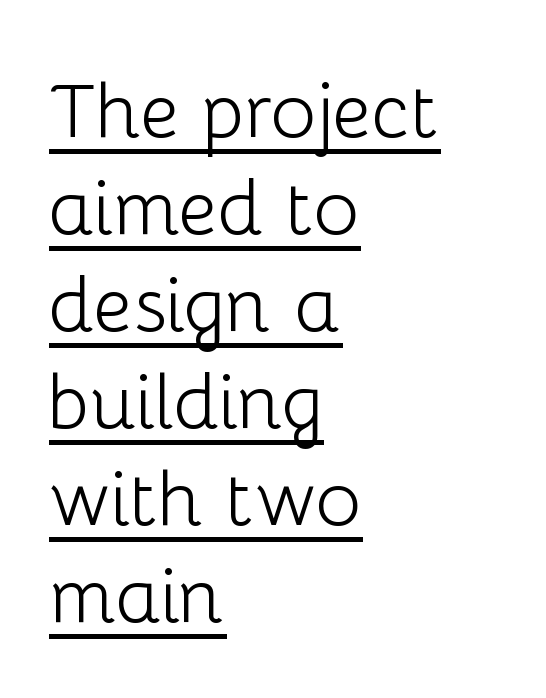
Q: Is the text bold? A: No.
Q: Is the text italic (slanted)? A: No, it is upright.
Q: Is the typeface a serif or a sans-serif typeface? A: Sans-serif.
Q: Is the text underlined? A: Yes.
Q: How is the paragraph aligned? A: Left-aligned.
Q: Is the spacing between letters normal or unusually wide? A: Normal.
Q: Is the spacing between lines tight, normal or loose? A: Normal.
Q: Width (condensed, normal, or wide)? A: Normal.
Q: Stroke contrast? A: Low.
Q: x-height? A: Medium.
Q: Monospaced? A: No.
